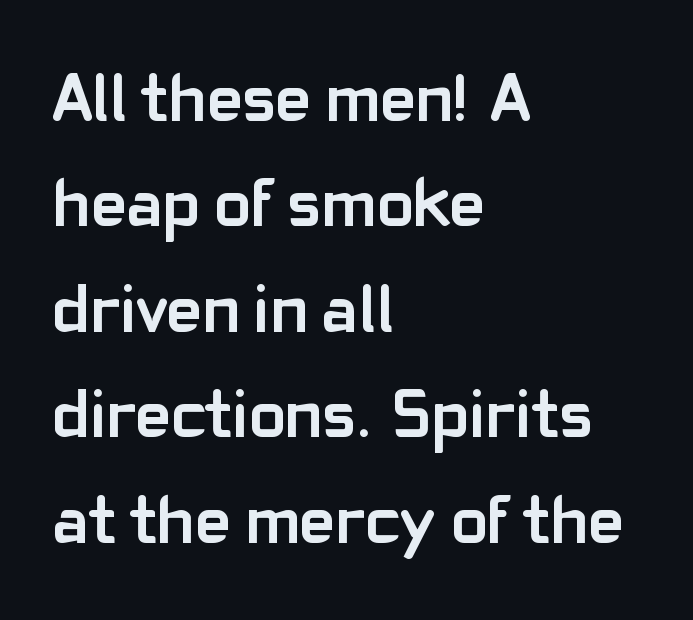
Q: Is the text bold? A: Yes.
Q: Is the text italic (slanted)? A: No, it is upright.
Q: Is the typeface a serif or a sans-serif typeface? A: Sans-serif.
Q: Is the text underlined? A: No.
Q: How is the paragraph aligned? A: Left-aligned.
Q: Is the spacing between letters normal or unusually wide? A: Normal.
Q: Is the spacing between lines tight, normal or loose? A: Normal.
Q: Width (condensed, normal, or wide)? A: Normal.
Q: Stroke contrast? A: Low.
Q: x-height? A: Medium.
Q: Monospaced? A: No.
